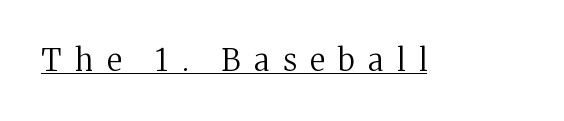
The image shows 30 px regular-weight serif type, upright; set unusually wide letter spacing (+0.46 em), underlined; medium stroke contrast and a medium x-height.
